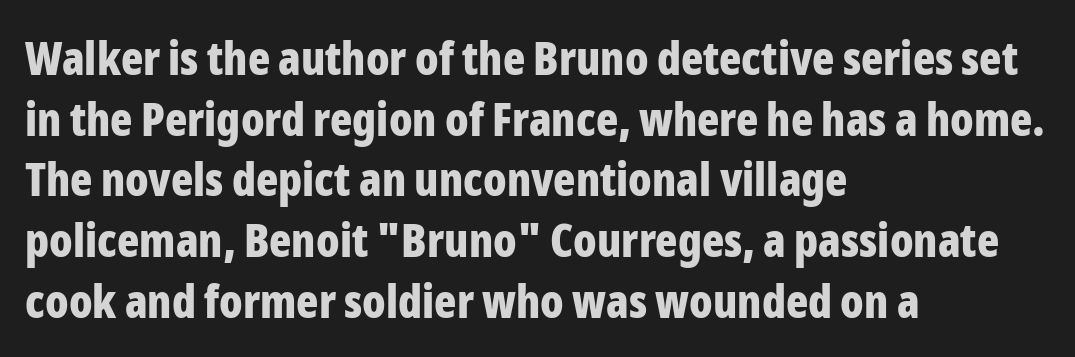
No italicization has been applied; the sample stays upright. A dark, heavy texture on the line: the type is bold. The area under the type is left untouched. The letterforms sit shoulder to shoulder at normal distance. This is sans-serif lettering, the kind often seen on screens and signage.
